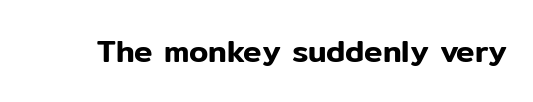
Italic? Not at all — the glyphs are vertical. Descender tails drop into unmarked territory. The glyphs in this specimen are sans serif. Spacing between characters is what you'd get straight out of the box.
